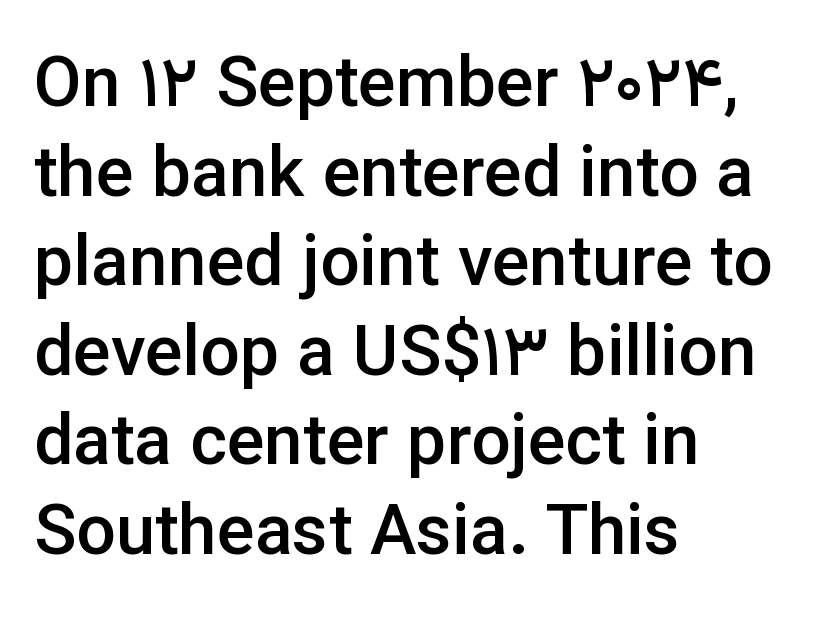
Q: Is the text bold? A: Semi-bold.
Q: Is the text italic (slanted)? A: No, it is upright.
Q: Is the typeface a serif or a sans-serif typeface? A: Sans-serif.
Q: Is the text underlined? A: No.
Q: How is the paragraph aligned? A: Left-aligned.
Q: Is the spacing between letters normal or unusually wide? A: Normal.
Q: Is the spacing between lines tight, normal or loose? A: Normal.
Q: Width (condensed, normal, or wide)? A: Normal.
Q: Stroke contrast? A: Low.
Q: x-height? A: Medium.
Q: Monospaced? A: No.
